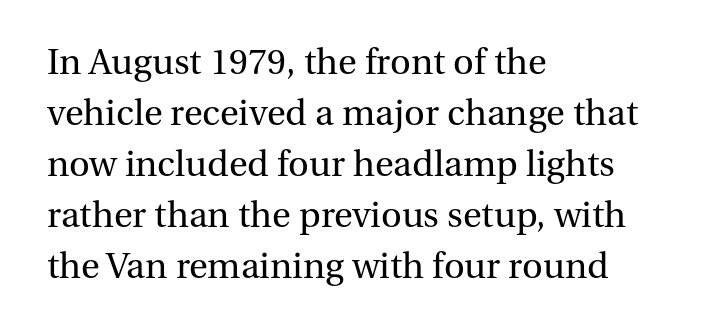
{"serif": "yes", "italic": "no", "bold": "no", "weight": "regular", "width": "normal", "stroke_contrast": "medium", "x_height": "medium", "monospaced": "no", "underline": "no", "align": "left", "line_spacing": "normal", "line_spacing_ratio": 1.42, "letter_spacing": "normal", "letter_spacing_em": 0.0, "glyph_px": 36}
